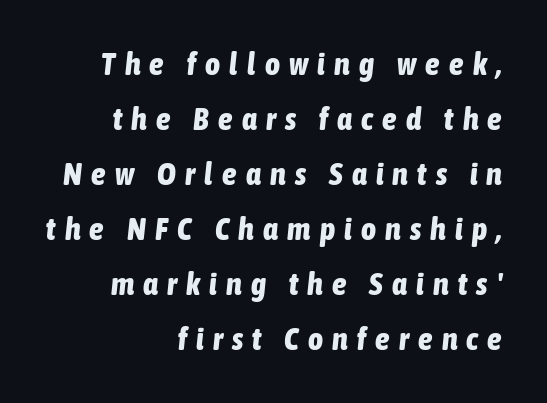
Character widths vary here, with narrow letters taking less room than wide ones. Weight: bold. Someone cranked the tracking dial way up on this one. The space directly below the letters is spotless. Reading down the block, your eye finds every line finishing at a fixed right position.
